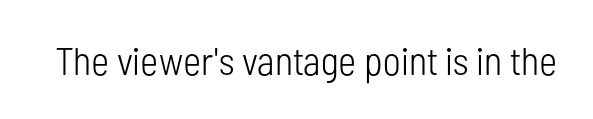
{"serif": "no", "italic": "no", "bold": "no", "weight": "light", "width": "condensed", "stroke_contrast": "low", "x_height": "medium", "monospaced": "no", "underline": "no", "letter_spacing": "normal", "letter_spacing_em": 0.0, "glyph_px": 39}
